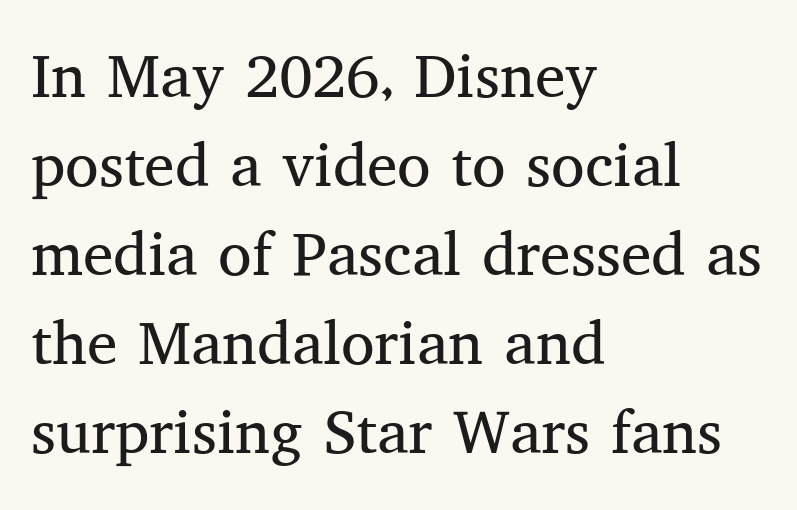
The image shows 61 px regular-weight serif type, upright; set left-aligned, normal line spacing (1.46x), normal letter spacing, not underlined; medium stroke contrast and a medium x-height.
